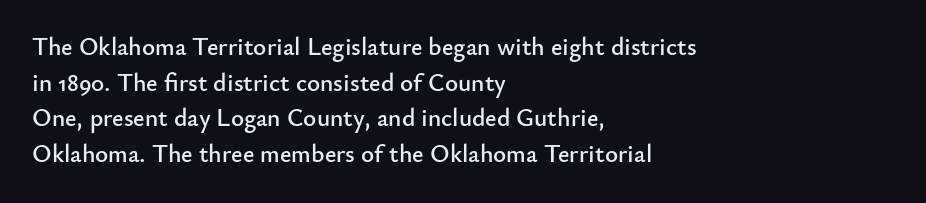
{"italic": "no", "underline": "no", "align": "left", "line_spacing": "normal", "line_spacing_ratio": 1.43, "letter_spacing": "normal", "letter_spacing_em": 0.0, "glyph_px": 25}
